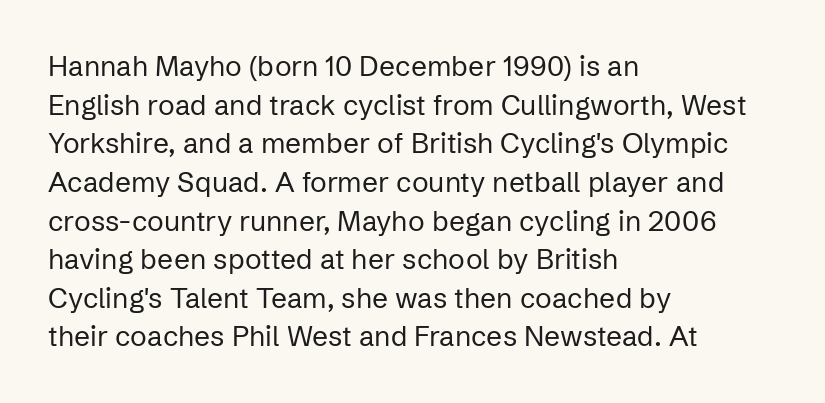
These lines are set flush left with a ragged right edge. Varying glyph widths throughout — classic text-font behaviour. Is this a sans? Yes — the strokes have no serifs. Bare-footed words on every line. Rows of type keep a routine distance in the vertical direction.
